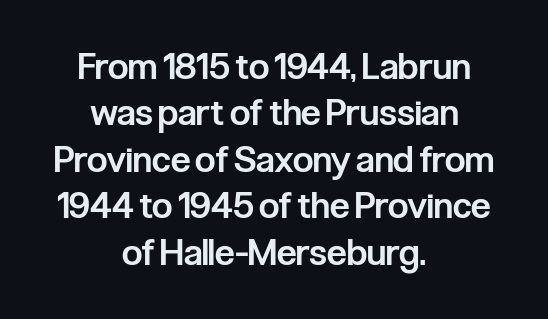
Q: Is the text bold? A: Semi-bold.
Q: Is the text italic (slanted)? A: No, it is upright.
Q: Is the typeface a serif or a sans-serif typeface? A: Sans-serif.
Q: Is the text underlined? A: No.
Q: How is the paragraph aligned? A: Centered.
Q: Is the spacing between letters normal or unusually wide? A: Normal.
Q: Is the spacing between lines tight, normal or loose? A: Normal.
Q: Width (condensed, normal, or wide)? A: Condensed.
Q: Stroke contrast? A: Low.
Q: x-height? A: Medium.
Q: Monospaced? A: No.
